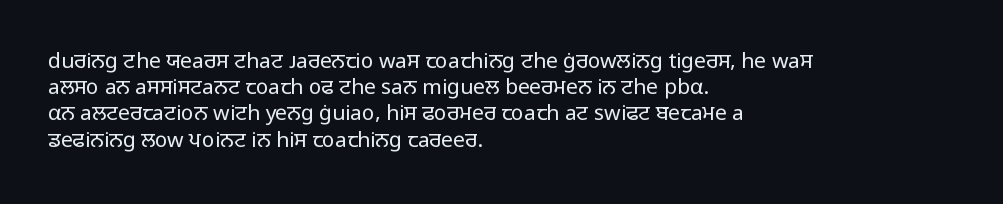
Q: Is the text bold? A: No.
Q: Is the text italic (slanted)? A: No, it is upright.
Q: Is the text underlined? A: No.
Q: How is the paragraph aligned? A: Left-aligned.
Q: Is the spacing between letters normal or unusually wide? A: Normal.
Q: Is the spacing between lines tight, normal or loose? A: Normal.
